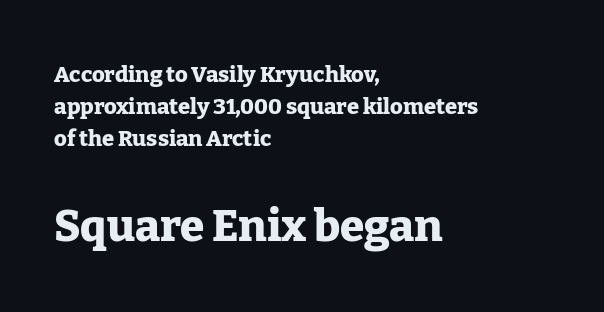
Designer's note — italics off, roman on. A full-strength bold gives these letters their thick strokes. The face used here is rendered with its standard letterfit. Scale increases going downward across the two blocks. The rendering anchors every line to the left-hand side. The designer went with a serif here, giving each stem small feet.
